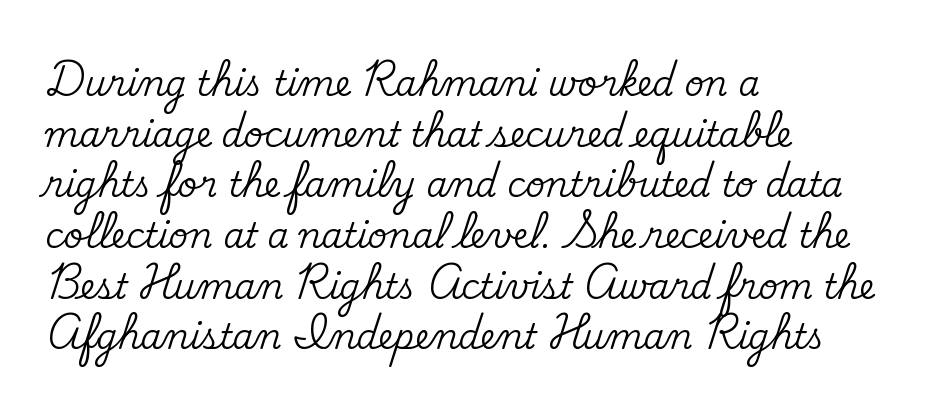
Q: Is the text italic (slanted)? A: Yes.
Q: Is the text underlined? A: No.
Q: How is the paragraph aligned? A: Left-aligned.
Q: Is the spacing between letters normal or unusually wide? A: Normal.
Q: Is the spacing between lines tight, normal or loose? A: Normal.
Q: Width (condensed, normal, or wide)? A: Normal.
Q: Stroke contrast? A: Medium.
Q: x-height? A: Small.
Q: Monospaced? A: No.
